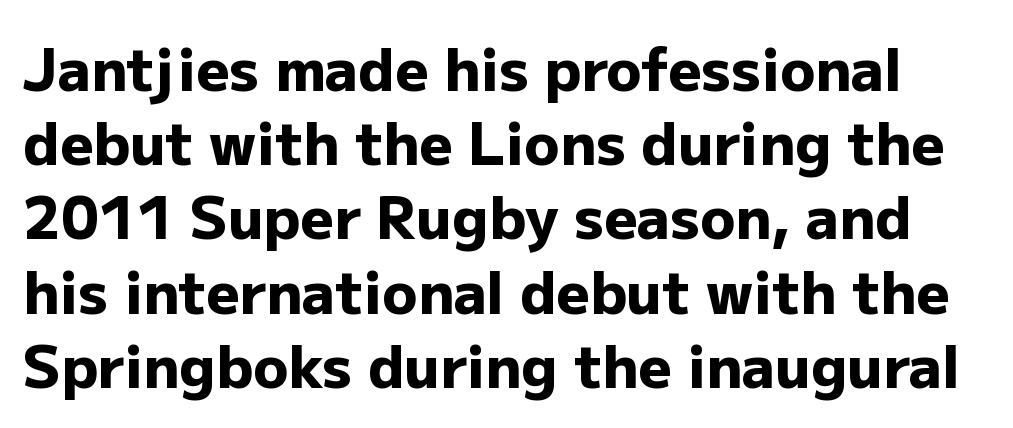
{"serif": "no", "italic": "no", "bold": "yes", "weight": "heavy", "width": "normal", "stroke_contrast": "low", "x_height": "medium", "monospaced": "no", "underline": "no", "line_spacing": "normal", "line_spacing_ratio": 1.28, "letter_spacing": "normal", "letter_spacing_em": 0.0, "glyph_px": 58}
